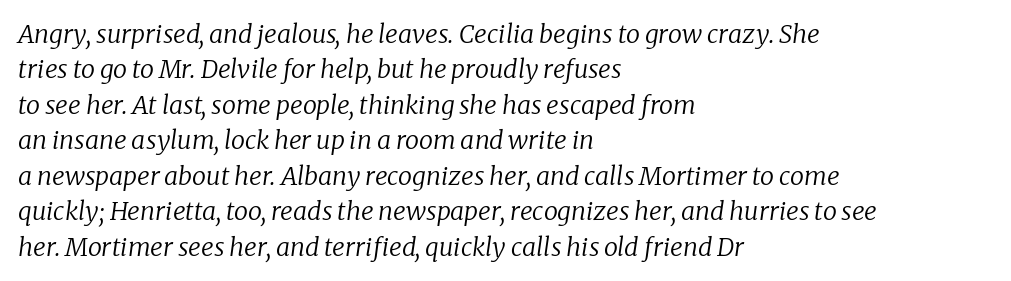
What stands out about the letter spacing? Nothing — it is the standard amount. Anything drawn beneath the words? Only blank space. Horizontal alignment here is leftward, the default for most running prose. Successive baselines arrive at the customary interval. The letters are slanted; this is an italic face. Stems and bowls with no extra thickness — not bold.
